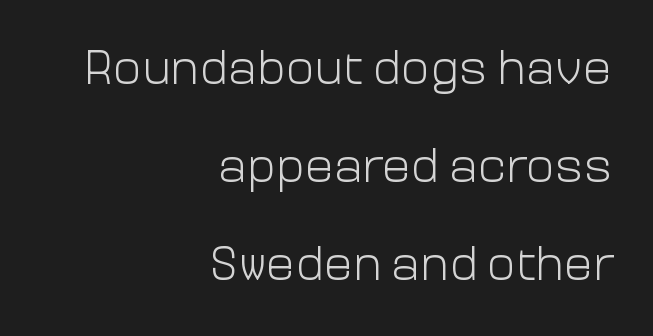
{"serif": "no", "italic": "no", "bold": "no", "weight": "light", "width": "normal", "stroke_contrast": "low", "x_height": "medium", "monospaced": "no", "underline": "no", "align": "right", "line_spacing": "loose", "line_spacing_ratio": 2.04, "letter_spacing": "normal", "letter_spacing_em": 0.0, "glyph_px": 48}
